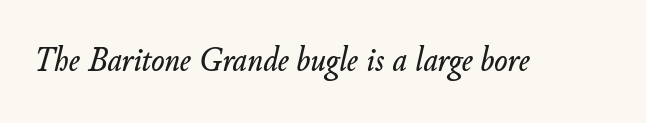
Slanted lettering throughout. Students, note that the glyphs here touch the page at normal intervals. Looks like regular typesetting: each glyph gets only the width it needs. Letters rest on an invisible, unmarked baseline.
